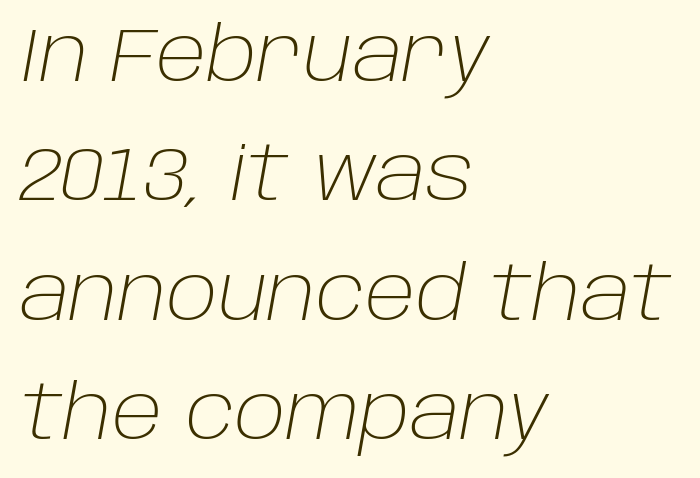
Q: Is the text bold? A: No.
Q: Is the text italic (slanted)? A: Yes, it leans right by about 10 degrees.
Q: Is the text underlined? A: No.
Q: How is the paragraph aligned? A: Left-aligned.
Q: Is the spacing between letters normal or unusually wide? A: Normal.
Q: Is the spacing between lines tight, normal or loose? A: Normal.
Q: Width (condensed, normal, or wide)? A: Normal.
Q: Stroke contrast? A: Low.
Q: x-height? A: Large.
Q: Monospaced? A: No.
